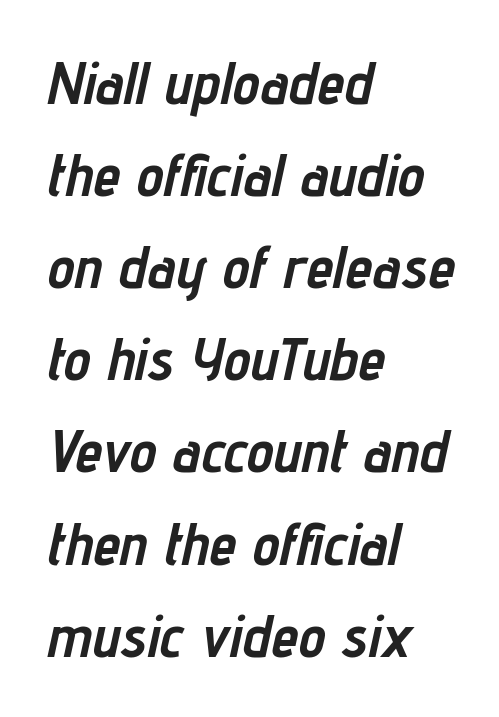
The image shows 61 px semibold, condensed type, italic (leaning right); set left-aligned, normal line spacing (1.51x), normal letter spacing, not underlined; low stroke contrast and a medium x-height.
